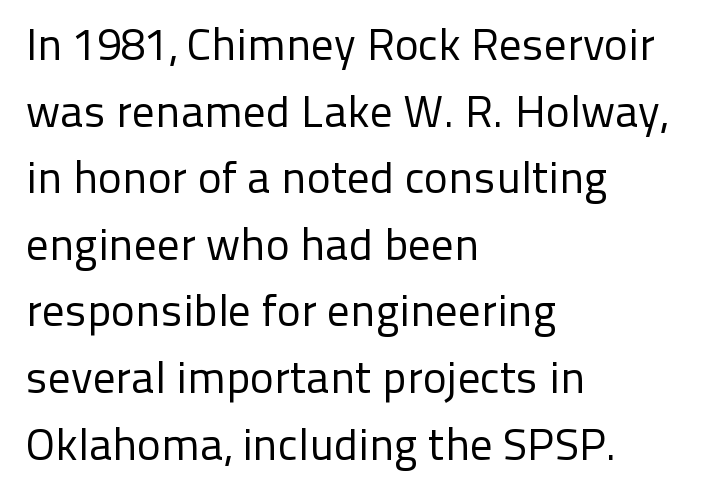
Q: Is the text bold? A: No.
Q: Is the text italic (slanted)? A: No, it is upright.
Q: Is the typeface a serif or a sans-serif typeface? A: Sans-serif.
Q: Is the text underlined? A: No.
Q: How is the paragraph aligned? A: Left-aligned.
Q: Is the spacing between letters normal or unusually wide? A: Normal.
Q: Is the spacing between lines tight, normal or loose? A: Normal.
Q: Width (condensed, normal, or wide)? A: Normal.
Q: Stroke contrast? A: Low.
Q: x-height? A: Medium.
Q: Monospaced? A: No.
